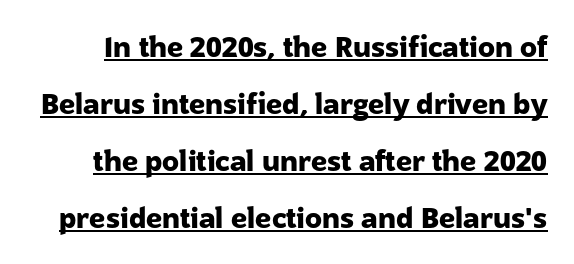
The image shows 28 px heavy sans-serif type, upright; set loose line spacing (2.03x), normal letter spacing, underlined; low stroke contrast and a medium x-height.
